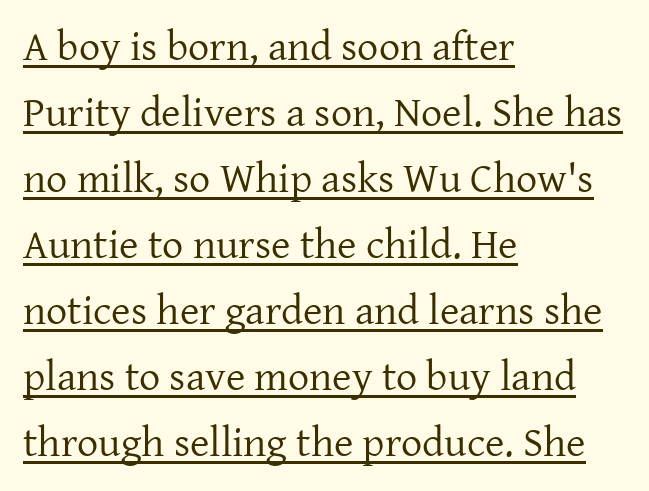
The image shows 42 px regular-weight serif type, upright; set left-aligned, normal line spacing (1.57x), normal letter spacing, underlined; low stroke contrast and a medium x-height.
